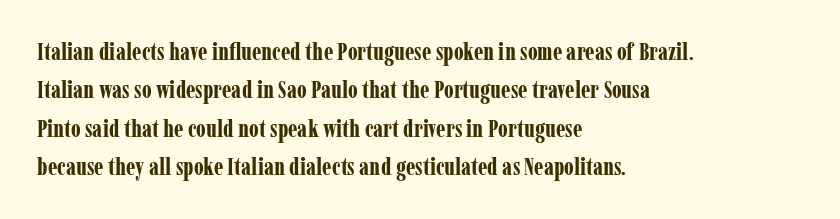
The image shows 24 px bold type, upright; set left-aligned, normal line spacing (1.6x), normal letter spacing, not underlined.
